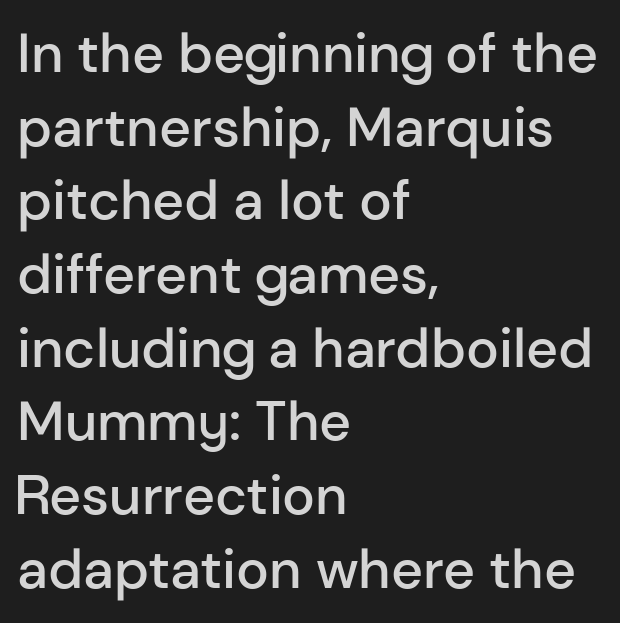
{"serif": "no", "italic": "no", "bold": "semi", "weight": "semibold", "width": "normal", "stroke_contrast": "low", "x_height": "medium", "monospaced": "no", "underline": "no", "align": "left", "line_spacing": "normal", "line_spacing_ratio": 1.34, "letter_spacing": "normal", "letter_spacing_em": 0.0, "glyph_px": 55}
